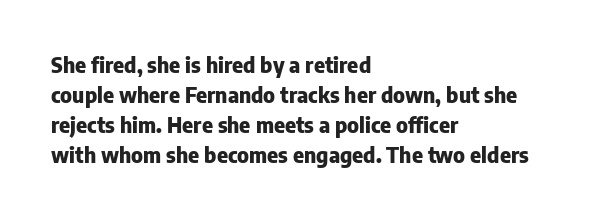
The image shows 21 px bold type, upright; set left-aligned, normal line spacing (1.43x), normal letter spacing, not underlined.
